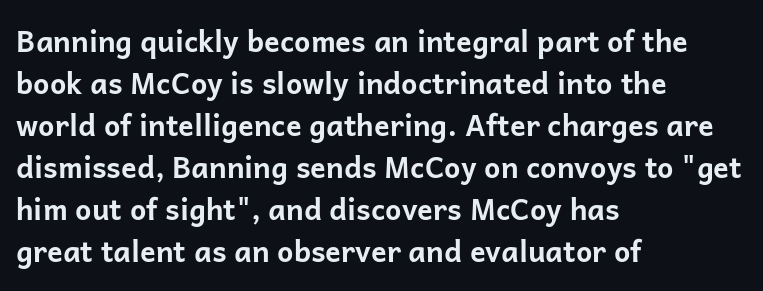
{"serif": "no", "italic": "no", "bold": "yes", "weight": "bold", "width": "normal", "stroke_contrast": "low", "x_height": "medium", "monospaced": "no", "underline": "no", "align": "left", "line_spacing": "normal", "line_spacing_ratio": 1.45, "letter_spacing": "normal", "letter_spacing_em": 0.0, "glyph_px": 29}
